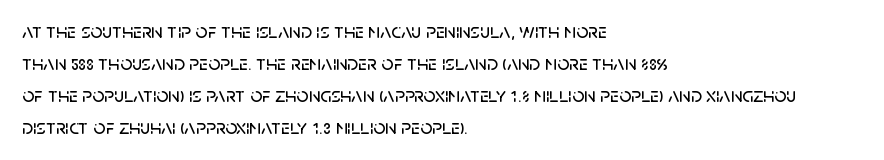
Spacing between characters is what you'd get straight out of the box. This sample is left-justified, so line endings fall wherever the words run out. Has an underline been added? It has not. Evenly set lines give the paragraph a standard silhouette. You can tell it's not italic because the verticals are truly vertical.
